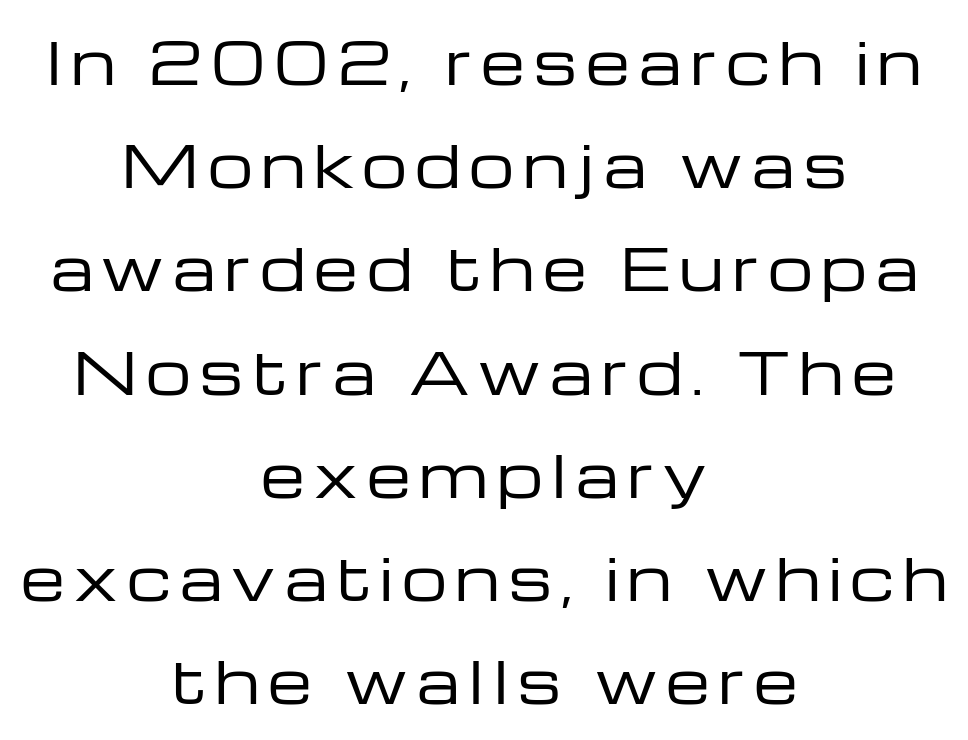
The image shows 57 px regular-weight, wide sans-serif type, upright; set centered, line spacing 1.81x, not underlined; low stroke contrast and a medium x-height.
